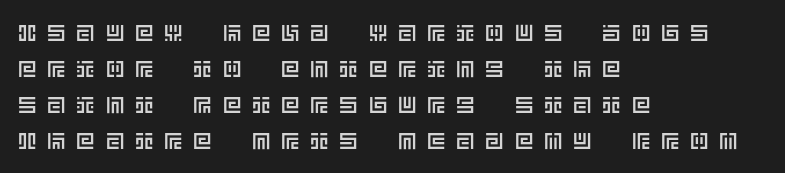
The image shows 23 px text type, upright; set left-aligned, normal line spacing (1.57x), unusually wide letter spacing (+0.47 em), not underlined.
